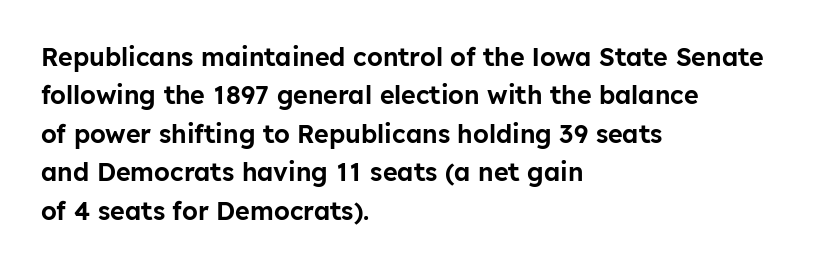
Q: Is the text italic (slanted)? A: No, it is upright.
Q: Is the text underlined? A: No.
Q: How is the paragraph aligned? A: Left-aligned.
Q: Is the spacing between letters normal or unusually wide? A: Normal.
Q: Is the spacing between lines tight, normal or loose? A: Normal.
